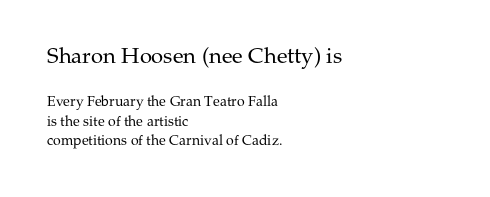
The image shows 22 px text type, upright; set left-aligned, normal line spacing (1.39x), normal letter spacing, not underlined; the first (top) block is 1.57x larger.
